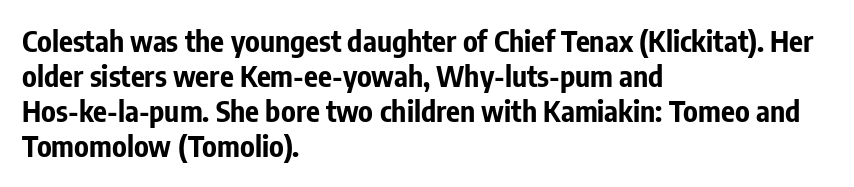
These lines are rendered in a variable-pitch font. Every row of glyphs begins at an identical x-position on the left. This sample uses an upright cut, with every glyph sitting square on the baseline. The letters sit at their default tracking, neither squeezed nor spread. The zone under the glyphs is completely vacant.
